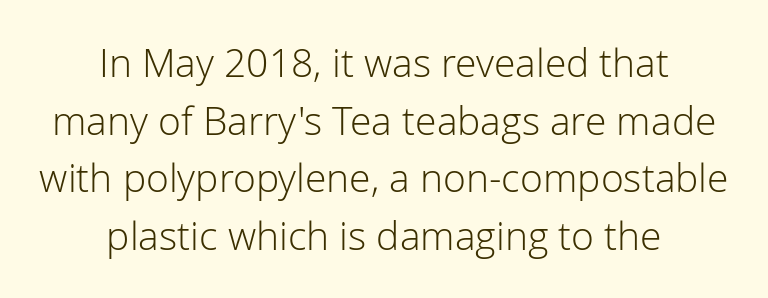
Q: Is the text bold? A: No.
Q: Is the text italic (slanted)? A: No, it is upright.
Q: Is the typeface a serif or a sans-serif typeface? A: Sans-serif.
Q: Is the text underlined? A: No.
Q: How is the paragraph aligned? A: Centered.
Q: Is the spacing between letters normal or unusually wide? A: Normal.
Q: Is the spacing between lines tight, normal or loose? A: Normal.
Q: Width (condensed, normal, or wide)? A: Normal.
Q: Stroke contrast? A: Low.
Q: x-height? A: Medium.
Q: Monospaced? A: No.
